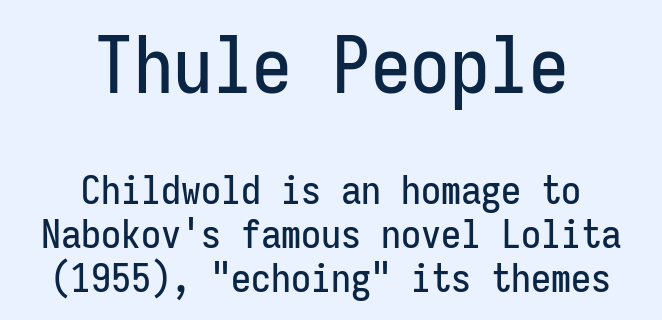
{"serif": "no", "italic": "no", "width": "condensed", "stroke_contrast": "low", "x_height": "medium", "monospaced": "yes", "underline": "no", "align": "center", "line_spacing": "tight", "line_spacing_ratio": 1.09, "letter_spacing": "normal", "letter_spacing_em": 0.0, "larger_block": "first", "size_ratio": 1.98, "glyph_px": 79}
